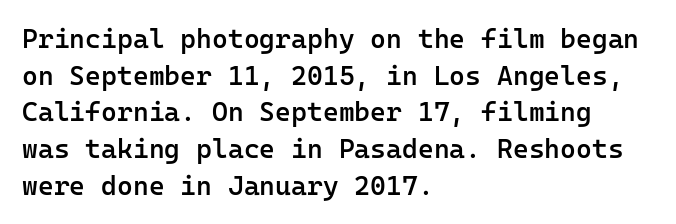
{"italic": "no", "bold": "semi", "underline": "no", "align": "left", "line_spacing": "normal", "line_spacing_ratio": 1.36, "letter_spacing": "normal", "letter_spacing_em": 0.0, "glyph_px": 27}
